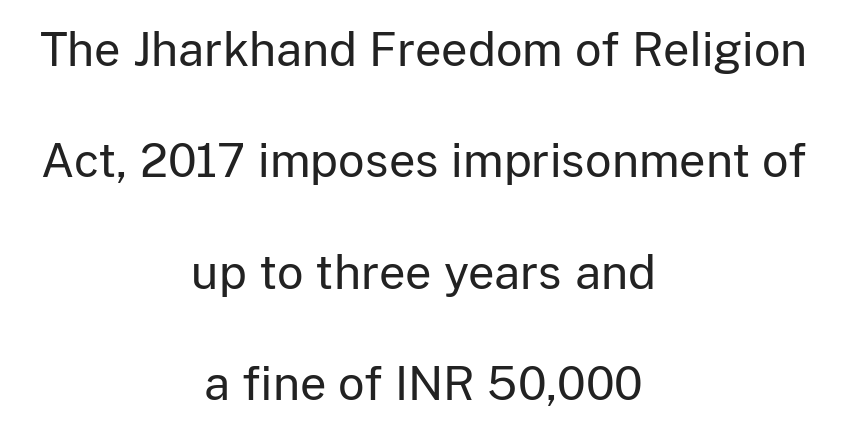
The image shows 46 px regular-weight sans-serif type, upright; set centered, loose line spacing (2.42x), normal letter spacing, not underlined; low stroke contrast and a medium x-height.
